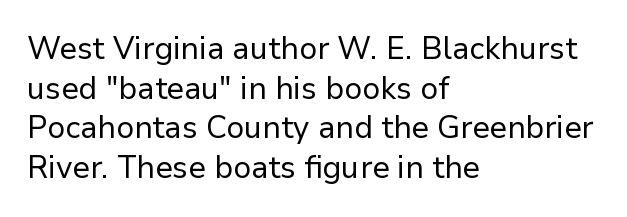
The image shows 31 px regular-weight sans-serif type, upright; set left-aligned, normal line spacing (1.28x), normal letter spacing, not underlined; low stroke contrast and a medium x-height.
